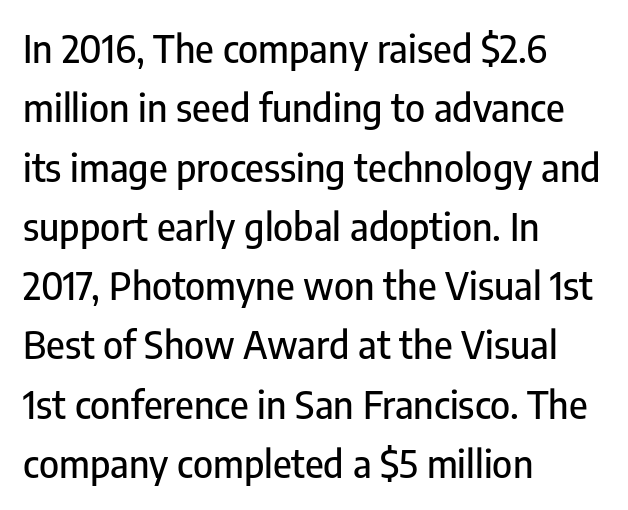
The image shows 38 px condensed sans-serif type, upright; set left-aligned, normal line spacing (1.56x), normal letter spacing, not underlined; low stroke contrast and a medium x-height.
